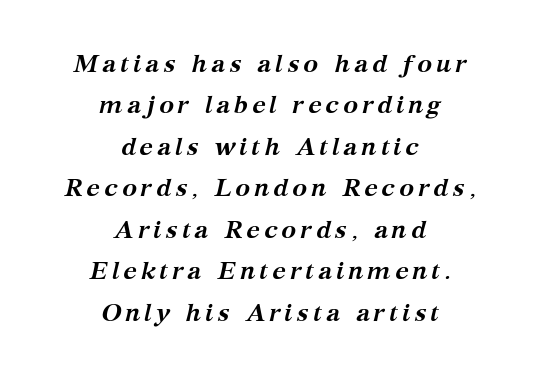
{"italic": "yes", "lean": "right", "slant_degrees": 12, "bold": "yes", "underline": "no", "align": "center", "line_spacing": "normal", "line_spacing_ratio": 1.66, "glyph_px": 25}
